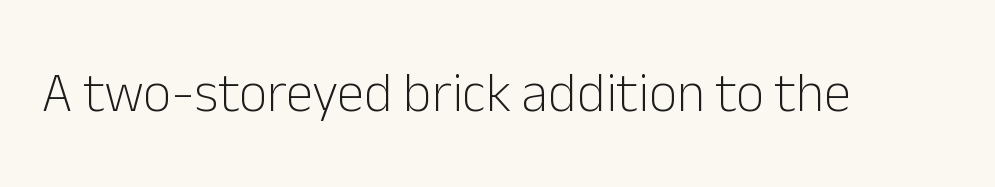
{"serif": "no", "italic": "no", "bold": "no", "weight": "light", "width": "normal", "stroke_contrast": "low", "x_height": "medium", "monospaced": "no", "underline": "no", "letter_spacing": "normal", "letter_spacing_em": 0.0, "glyph_px": 55}
